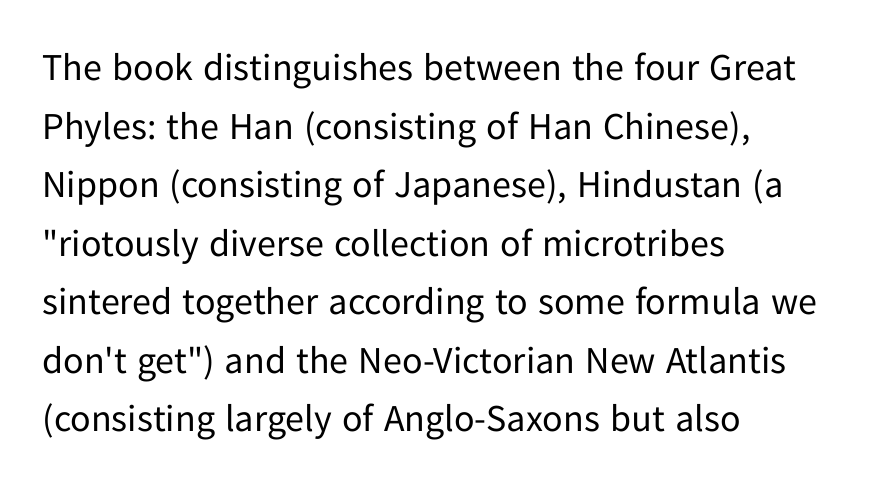
{"serif": "no", "italic": "no", "bold": "no", "weight": "regular", "width": "normal", "stroke_contrast": "low", "x_height": "medium", "monospaced": "no", "underline": "no", "align": "left", "line_spacing": "normal", "line_spacing_ratio": 1.54, "letter_spacing": "normal", "letter_spacing_em": 0.0, "glyph_px": 38}
